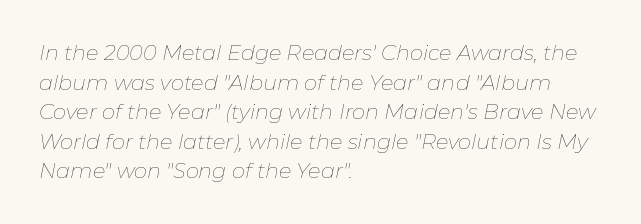
Q: Is the text bold? A: No.
Q: Is the text italic (slanted)? A: Yes, it leans right by about 11 degrees.
Q: Is the text underlined? A: No.
Q: How is the paragraph aligned? A: Left-aligned.
Q: Is the spacing between letters normal or unusually wide? A: Normal.
Q: Is the spacing between lines tight, normal or loose? A: Normal.
